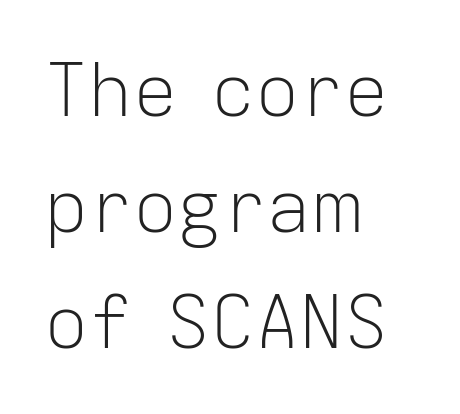
{"serif": "no", "italic": "no", "bold": "no", "weight": "light", "width": "normal", "stroke_contrast": "low", "x_height": "medium", "monospaced": "no", "underline": "no", "align": "left", "line_spacing": "normal", "line_spacing_ratio": 1.57, "letter_spacing": "normal", "letter_spacing_em": 0.0, "glyph_px": 74}
